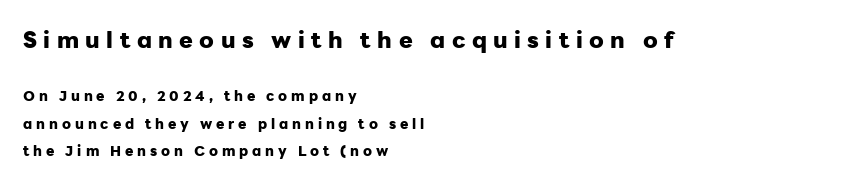
{"italic": "no", "bold": "yes", "underline": "no", "align": "left", "line_spacing": "loose", "line_spacing_ratio": 1.96, "letter_spacing": "wide", "letter_spacing_em": 0.28, "larger_block": "first", "size_ratio": 1.64, "glyph_px": 23}
